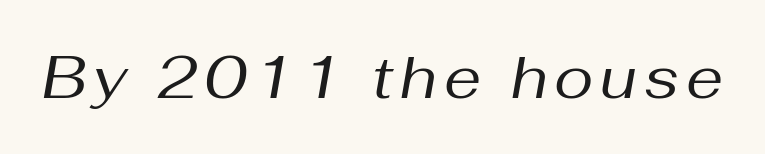
Q: Is the text bold? A: No.
Q: Is the text italic (slanted)? A: Yes, it leans right by about 10 degrees.
Q: Is the text underlined? A: No.
Q: Width (condensed, normal, or wide)? A: Normal.
Q: Stroke contrast? A: Medium.
Q: x-height? A: Medium.
Q: Monospaced? A: No.
